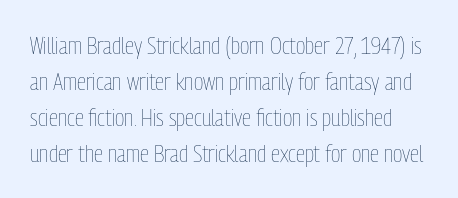
{"italic": "no", "bold": "no", "underline": "no", "line_spacing": "normal", "line_spacing_ratio": 1.5, "letter_spacing": "normal", "letter_spacing_em": 0.0, "glyph_px": 24}
